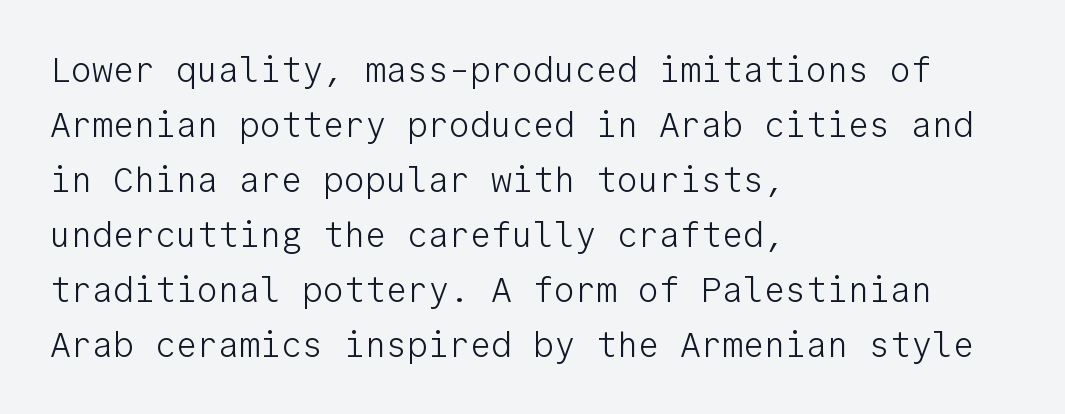
The image shows 35 px light sans-serif type, upright, monospaced; set left-aligned, normal line spacing (1.57x), normal letter spacing, not underlined; low stroke contrast and a medium x-height.
